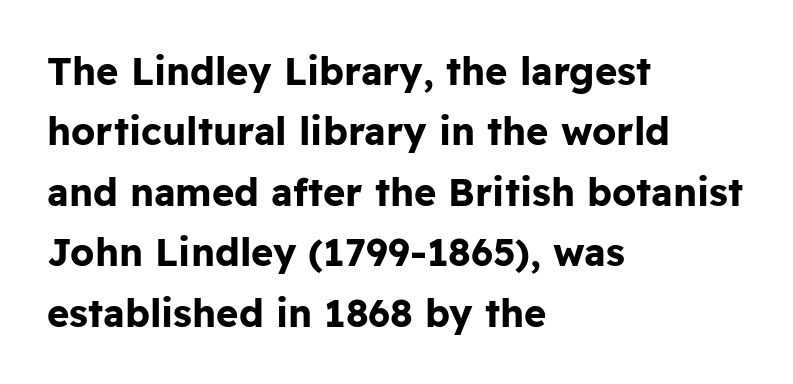
Q: Is the text bold? A: Yes.
Q: Is the text italic (slanted)? A: No, it is upright.
Q: Is the typeface a serif or a sans-serif typeface? A: Sans-serif.
Q: Is the text underlined? A: No.
Q: How is the paragraph aligned? A: Left-aligned.
Q: Is the spacing between letters normal or unusually wide? A: Normal.
Q: Is the spacing between lines tight, normal or loose? A: Normal.
Q: Width (condensed, normal, or wide)? A: Normal.
Q: Stroke contrast? A: Low.
Q: x-height? A: Medium.
Q: Monospaced? A: No.
